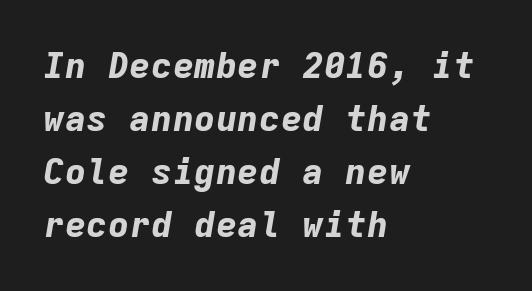
{"italic": "yes", "lean": "right", "slant_degrees": 9, "bold": "yes", "weight": "bold", "width": "normal", "stroke_contrast": "low", "x_height": "medium", "monospaced": "yes", "underline": "no", "align": "left", "line_spacing": "normal", "line_spacing_ratio": 1.47, "letter_spacing": "normal", "letter_spacing_em": 0.0, "glyph_px": 36}
